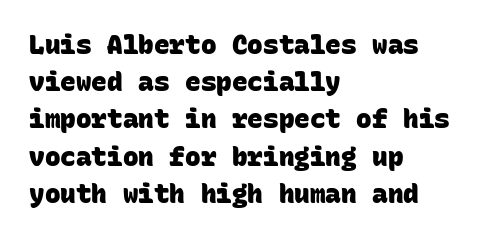
The image shows 26 px bold type; set left-aligned, normal line spacing (1.43x), normal letter spacing, not underlined.
